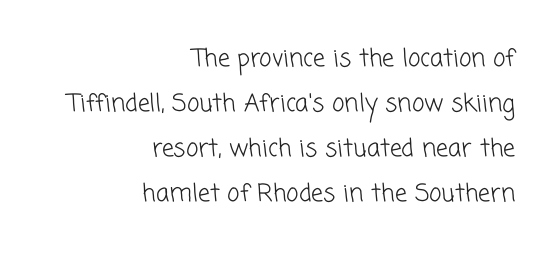
{"bold": "no", "underline": "no", "align": "right", "line_spacing_ratio": 1.88, "letter_spacing": "normal", "letter_spacing_em": 0.0, "glyph_px": 24}
